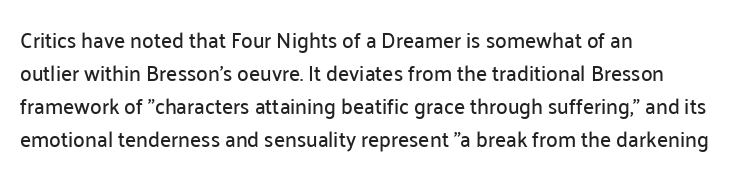
{"italic": "no", "underline": "no", "align": "left", "line_spacing": "normal", "line_spacing_ratio": 1.57, "letter_spacing": "normal", "letter_spacing_em": 0.0, "glyph_px": 21}
